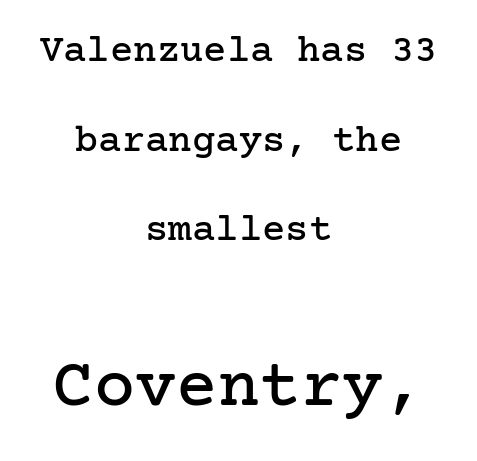
{"serif": "yes", "italic": "no", "width": "normal", "stroke_contrast": "low", "x_height": "medium", "underline": "no", "align": "center", "line_spacing": "loose", "line_spacing_ratio": 2.3, "letter_spacing": "normal", "letter_spacing_em": 0.0, "larger_block": "second", "size_ratio": 1.77, "glyph_px": 69}
